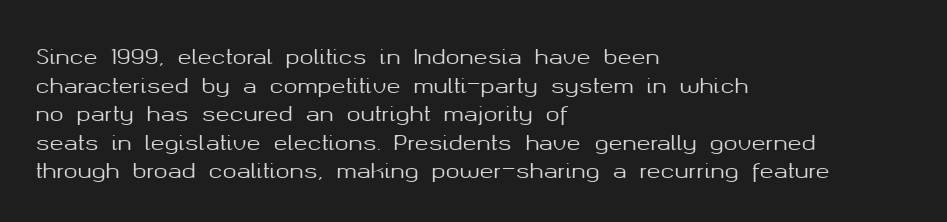
The rendering keeps characters at their native spacing. Does the lettering tilt? It doesn't — this is upright. Descender tails drop into unmarked territory. The lines sit at an ordinary, default distance from one another. One-word summary of the alignment: left.
